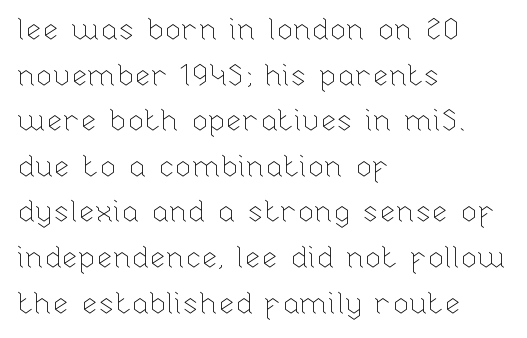
{"italic": "no", "bold": "no", "weight": "thin", "width": "normal", "stroke_contrast": "low", "x_height": "medium", "monospaced": "no", "underline": "no", "align": "left", "line_spacing": "normal", "line_spacing_ratio": 1.52, "letter_spacing": "normal", "letter_spacing_em": 0.0, "glyph_px": 30}
